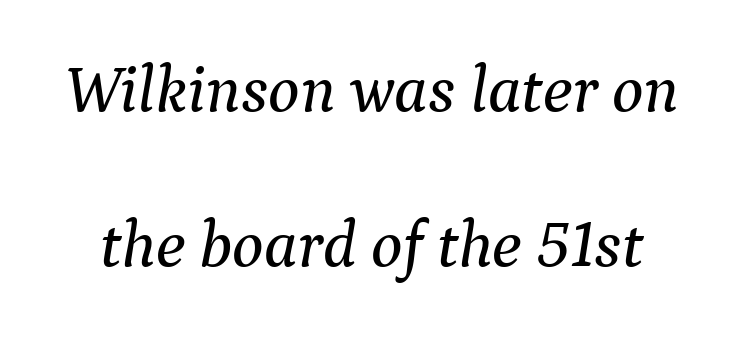
The image shows 66 px serif type, italic (leaning right); set loose line spacing (2.35x), normal letter spacing, not underlined; medium stroke contrast and a medium x-height.
